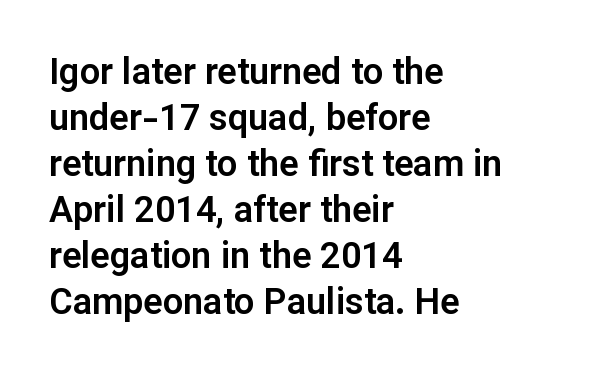
The rows are spaced the way most documents space them. No word sits above an underline. Nothing sits at the stroke ends, so this counts as sans-serif. The paragraph shown leans on its left margin. The letters sit at their default tracking, neither squeezed nor spread.
